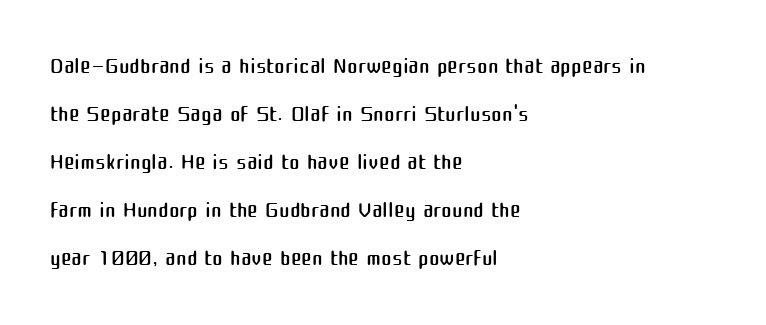
The image shows 32 px regular-weight sans-serif type, upright; set left-aligned, normal line spacing (1.5x), normal letter spacing, not underlined; medium stroke contrast and a medium x-height.
